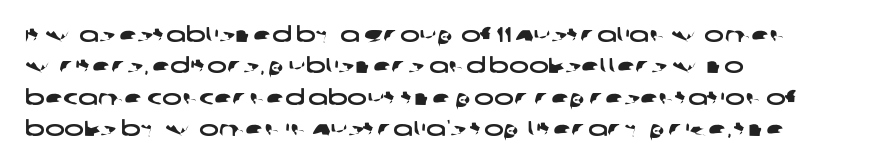
{"underline": "no", "align": "left", "line_spacing": "normal", "line_spacing_ratio": 1.49, "letter_spacing": "normal", "letter_spacing_em": 0.0, "glyph_px": 21}
